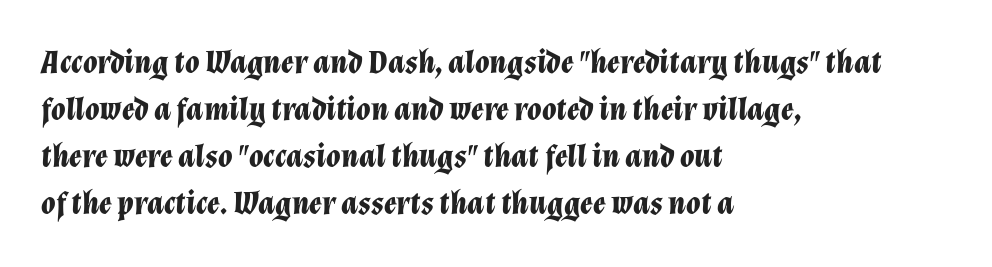
{"italic": "yes", "lean": "right", "slant_degrees": 12, "bold": "yes", "weight": "bold", "width": "normal", "stroke_contrast": "low", "x_height": "medium", "monospaced": "no", "underline": "no", "align": "left", "line_spacing": "normal", "line_spacing_ratio": 1.42, "letter_spacing": "normal", "letter_spacing_em": 0.0, "glyph_px": 33}
